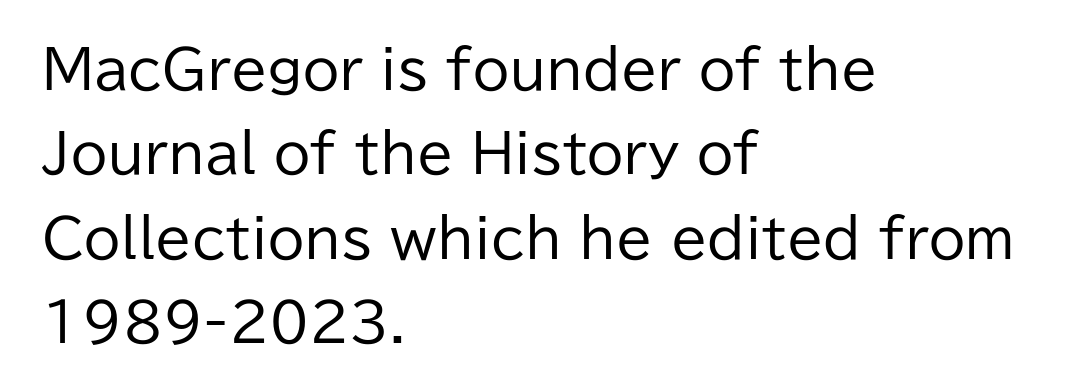
{"serif": "no", "italic": "no", "bold": "no", "weight": "regular", "width": "normal", "stroke_contrast": "low", "x_height": "medium", "monospaced": "no", "underline": "no", "align": "left", "line_spacing": "normal", "line_spacing_ratio": 1.59, "letter_spacing": "normal", "letter_spacing_em": 0.0, "glyph_px": 53}
